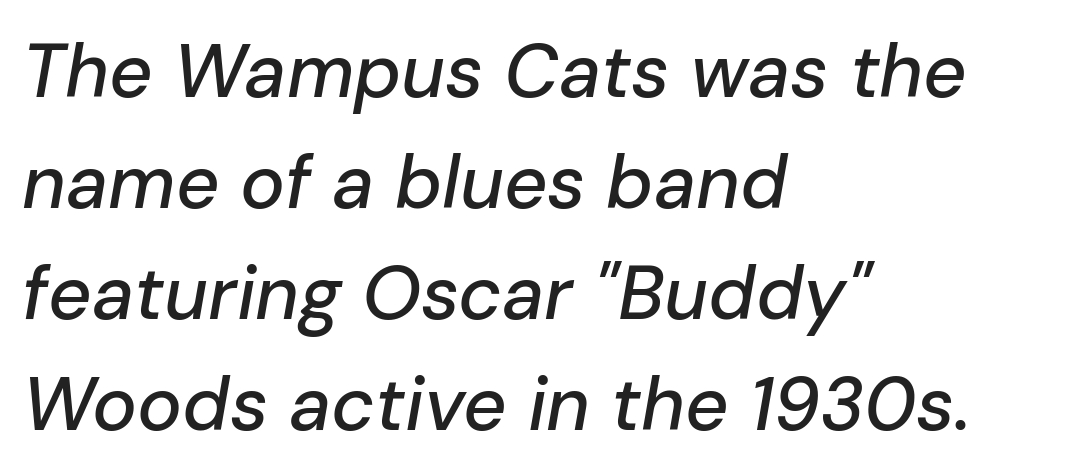
{"italic": "yes", "lean": "right", "slant_degrees": 10, "width": "normal", "stroke_contrast": "low", "x_height": "medium", "monospaced": "no", "underline": "no", "align": "left", "line_spacing": "normal", "line_spacing_ratio": 1.48, "letter_spacing": "normal", "letter_spacing_em": 0.0, "glyph_px": 75}
